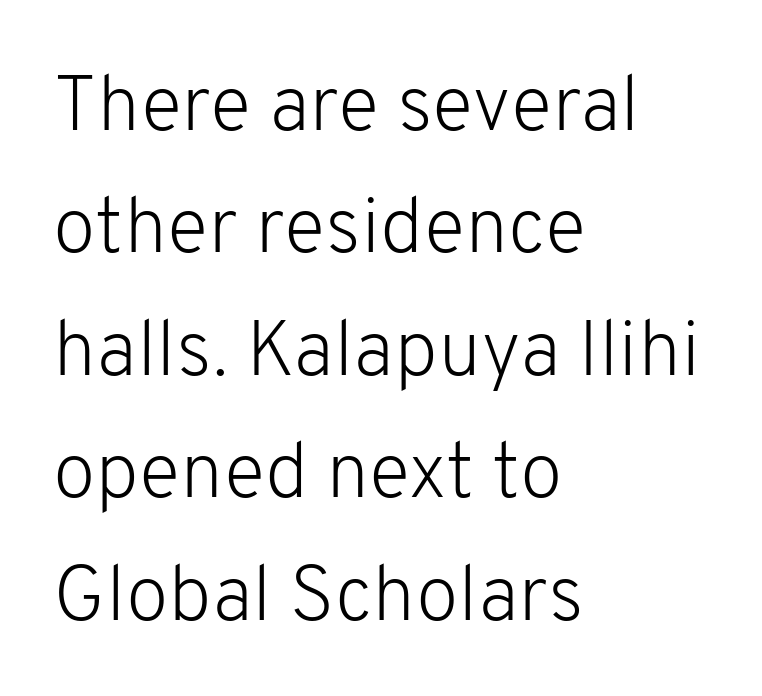
Q: Is the text bold? A: No.
Q: Is the text italic (slanted)? A: No, it is upright.
Q: Is the typeface a serif or a sans-serif typeface? A: Sans-serif.
Q: Is the text underlined? A: No.
Q: How is the paragraph aligned? A: Left-aligned.
Q: Is the spacing between letters normal or unusually wide? A: Normal.
Q: Is the spacing between lines tight, normal or loose? A: Normal.
Q: Width (condensed, normal, or wide)? A: Normal.
Q: Stroke contrast? A: Low.
Q: x-height? A: Medium.
Q: Monospaced? A: No.
